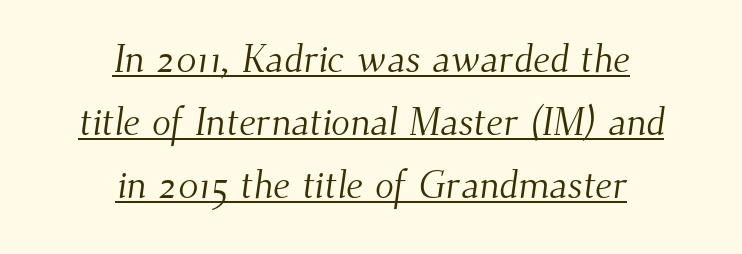
{"serif": "yes", "bold": "no", "weight": "light", "width": "normal", "stroke_contrast": "medium", "x_height": "small", "monospaced": "no", "underline": "yes", "align": "center", "line_spacing": "normal", "line_spacing_ratio": 1.61, "letter_spacing": "normal", "letter_spacing_em": 0.0, "glyph_px": 39}
